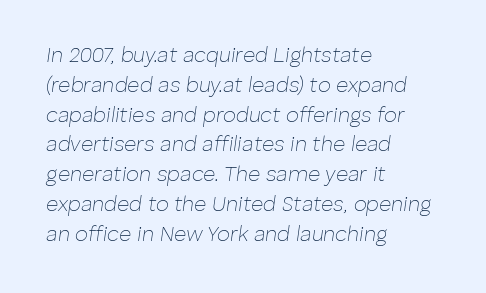
A classic flush-left, rag-right setting is used for this passage. The passage shown is not bold in any degree. Descenders are the only things crossing below the line. Yep, that's italic — everything's leaning. One glance says typical: line gaps are just what's usual.
